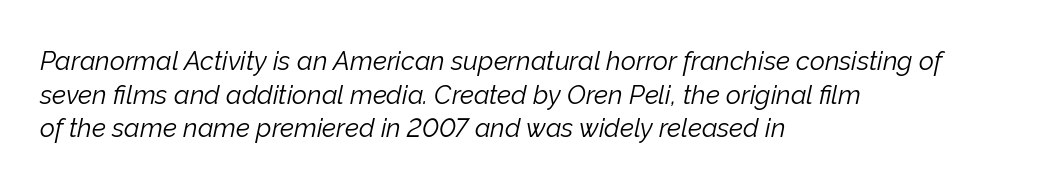
{"italic": "yes", "lean": "right", "slant_degrees": 12, "bold": "no", "underline": "no", "align": "left", "line_spacing": "normal", "line_spacing_ratio": 1.29, "letter_spacing": "normal", "letter_spacing_em": 0.0, "glyph_px": 26}
